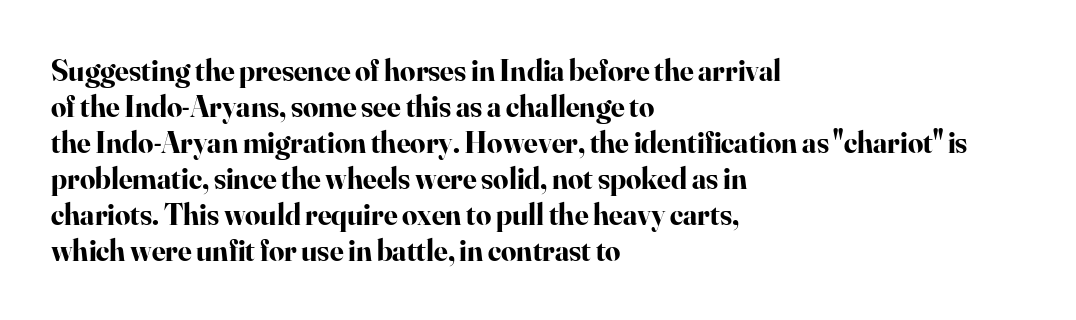
{"serif": "yes", "italic": "no", "bold": "yes", "weight": "bold", "width": "normal", "stroke_contrast": "high", "x_height": "small", "monospaced": "no", "underline": "no", "align": "left", "line_spacing_ratio": 1.2, "letter_spacing": "normal", "letter_spacing_em": 0.0, "glyph_px": 30}
